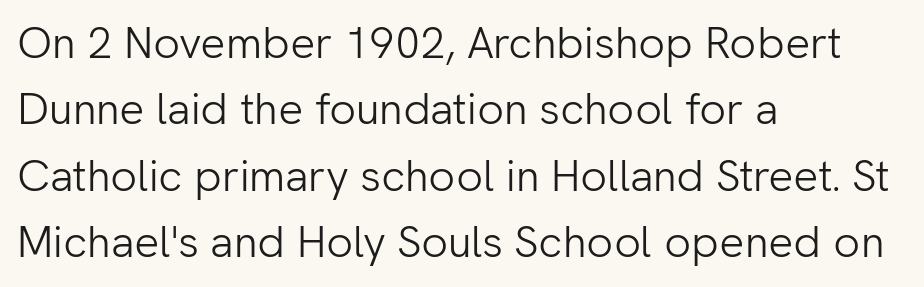
Q: Is the text bold? A: No.
Q: Is the text italic (slanted)? A: No, it is upright.
Q: Is the typeface a serif or a sans-serif typeface? A: Sans-serif.
Q: Is the text underlined? A: No.
Q: How is the paragraph aligned? A: Left-aligned.
Q: Is the spacing between letters normal or unusually wide? A: Normal.
Q: Is the spacing between lines tight, normal or loose? A: Normal.
Q: Width (condensed, normal, or wide)? A: Normal.
Q: Stroke contrast? A: Low.
Q: x-height? A: Medium.
Q: Monospaced? A: No.
